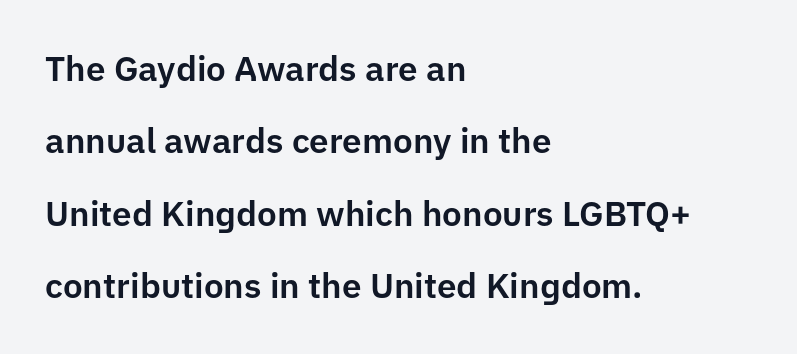
No italicization has been applied; the sample stays upright. The lines are spread far apart with generous leading. Horizontal alignment here is leftward, the default for most running prose. Serif or sans? Sans — the stroke terminals are bare.
